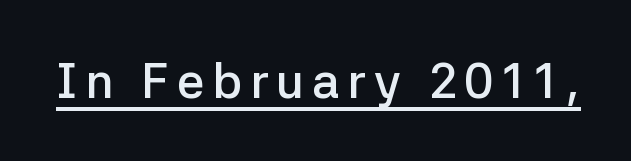
{"serif": "no", "italic": "no", "bold": "semi", "weight": "semibold", "width": "normal", "stroke_contrast": "low", "x_height": "medium", "monospaced": "no", "underline": "yes", "glyph_px": 49}
